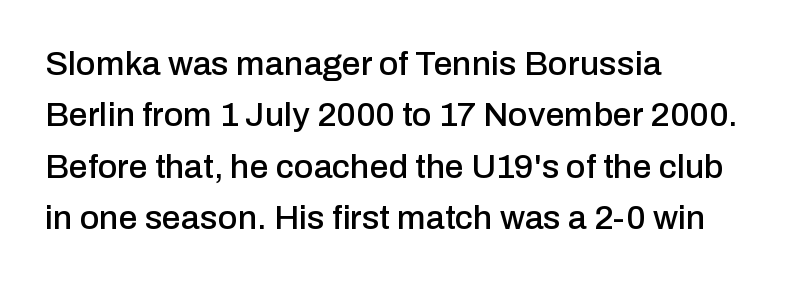
Posture: vertical. This sample keeps an unexceptional amount of space between lines. Grotesque or geometric, the face here clearly has no serifs. Looks like regular typesetting: each glyph gets only the width it needs.
